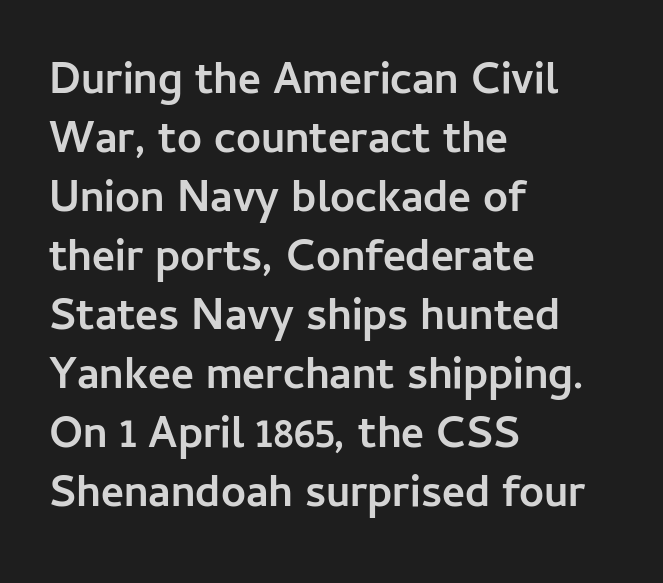
{"serif": "no", "italic": "no", "bold": "yes", "weight": "semibold", "width": "normal", "stroke_contrast": "low", "x_height": "medium", "monospaced": "no", "underline": "no", "align": "left", "line_spacing": "normal", "line_spacing_ratio": 1.34, "letter_spacing": "normal", "letter_spacing_em": 0.0, "glyph_px": 44}
